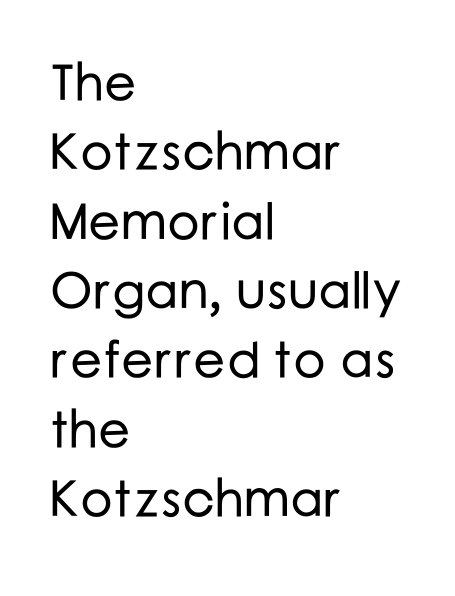
The image shows 51 px sans-serif type, upright; set left-aligned, normal line spacing (1.36x), normal letter spacing, not underlined; low stroke contrast and a medium x-height.
